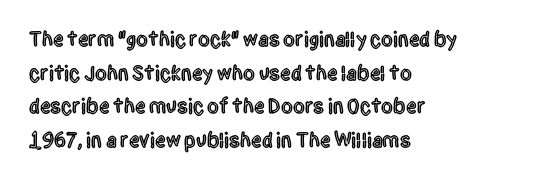
{"italic": "no", "underline": "no", "align": "left", "line_spacing": "normal", "line_spacing_ratio": 1.6, "letter_spacing": "normal", "letter_spacing_em": 0.0, "glyph_px": 21}
